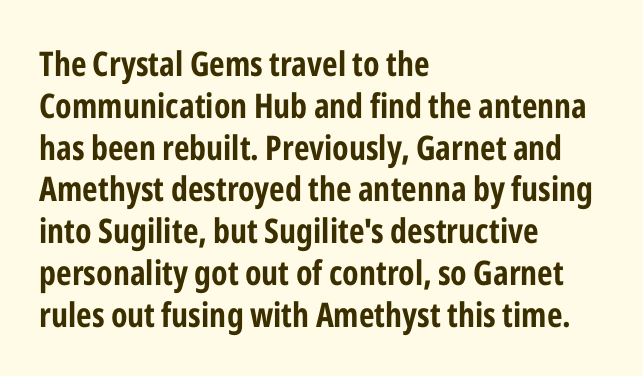
{"serif": "no", "italic": "no", "width": "condensed", "stroke_contrast": "low", "x_height": "medium", "monospaced": "no", "underline": "no", "align": "left", "line_spacing_ratio": 1.23, "letter_spacing": "normal", "letter_spacing_em": 0.0, "glyph_px": 34}
